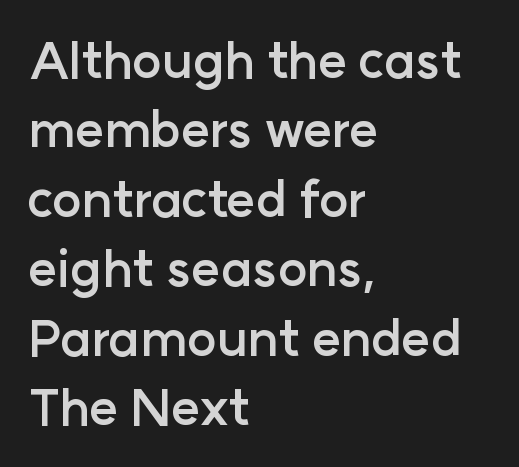
Q: Is the text bold? A: Yes.
Q: Is the text italic (slanted)? A: No, it is upright.
Q: Is the typeface a serif or a sans-serif typeface? A: Sans-serif.
Q: Is the text underlined? A: No.
Q: How is the paragraph aligned? A: Left-aligned.
Q: Is the spacing between letters normal or unusually wide? A: Normal.
Q: Is the spacing between lines tight, normal or loose? A: Normal.
Q: Width (condensed, normal, or wide)? A: Normal.
Q: Stroke contrast? A: Low.
Q: x-height? A: Medium.
Q: Monospaced? A: No.
